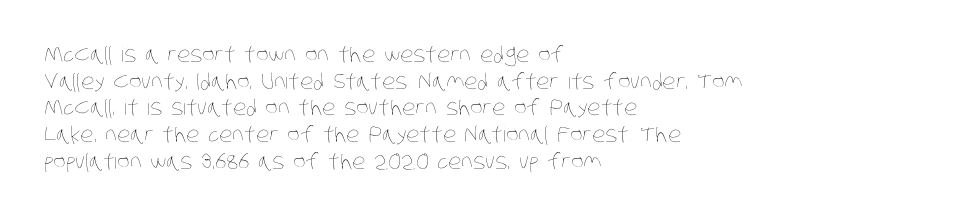
{"bold": "no", "underline": "no", "align": "left", "line_spacing": "normal", "line_spacing_ratio": 1.27, "letter_spacing": "normal", "letter_spacing_em": 0.0, "glyph_px": 21}
